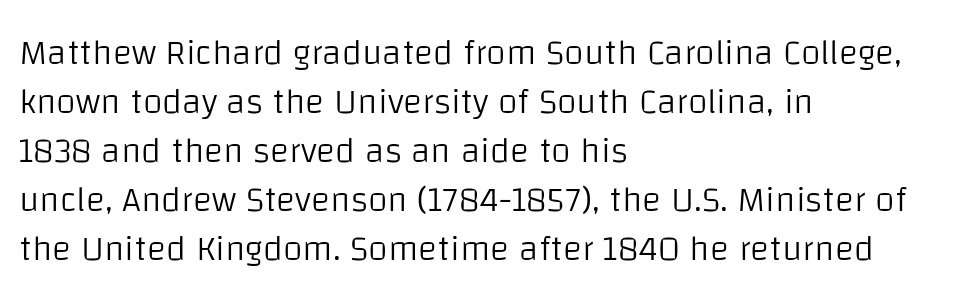
{"serif": "no", "italic": "no", "bold": "no", "weight": "light", "width": "normal", "stroke_contrast": "low", "x_height": "large", "monospaced": "no", "underline": "no", "align": "left", "line_spacing": "normal", "line_spacing_ratio": 1.36, "letter_spacing": "normal", "letter_spacing_em": 0.0, "glyph_px": 36}
